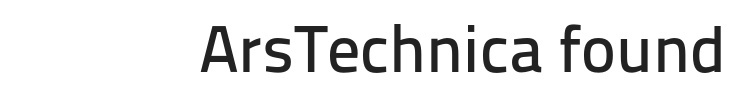
Q: Is the text italic (slanted)? A: No, it is upright.
Q: Is the typeface a serif or a sans-serif typeface? A: Sans-serif.
Q: Is the text underlined? A: No.
Q: How is the paragraph aligned? A: Right-aligned.
Q: Is the spacing between letters normal or unusually wide? A: Normal.
Q: Width (condensed, normal, or wide)? A: Normal.
Q: Stroke contrast? A: Low.
Q: x-height? A: Medium.
Q: Monospaced? A: No.
